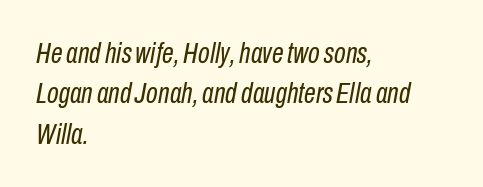
The image shows 30 px regular-weight, condensed type, italic (leaning right); set left-aligned, normal line spacing (1.35x), normal letter spacing, not underlined; low stroke contrast and a medium x-height.
